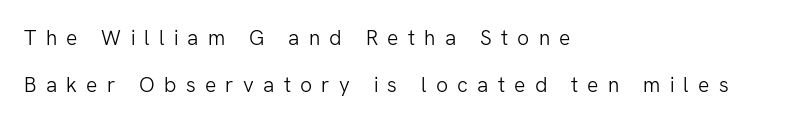
{"italic": "no", "bold": "no", "underline": "no", "align": "left", "line_spacing": "loose", "line_spacing_ratio": 2.26, "letter_spacing": "wide", "letter_spacing_em": 0.44, "glyph_px": 21}
